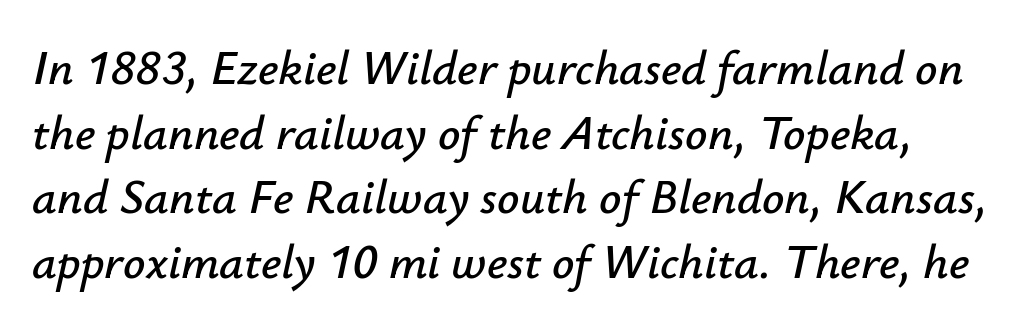
Check the space under the baseline: it is left empty. Observe the lean: these are italic letterforms. Varying glyph widths throughout — classic text-font behaviour. Caption: standard tracking, unaltered.
